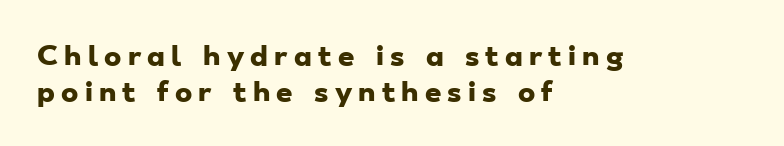
Q: Is the text bold? A: Yes.
Q: Is the text underlined? A: No.
Q: How is the paragraph aligned? A: Left-aligned.
Q: Is the spacing between letters normal or unusually wide? A: Unusually wide.
Q: Is the spacing between lines tight, normal or loose? A: Normal.
